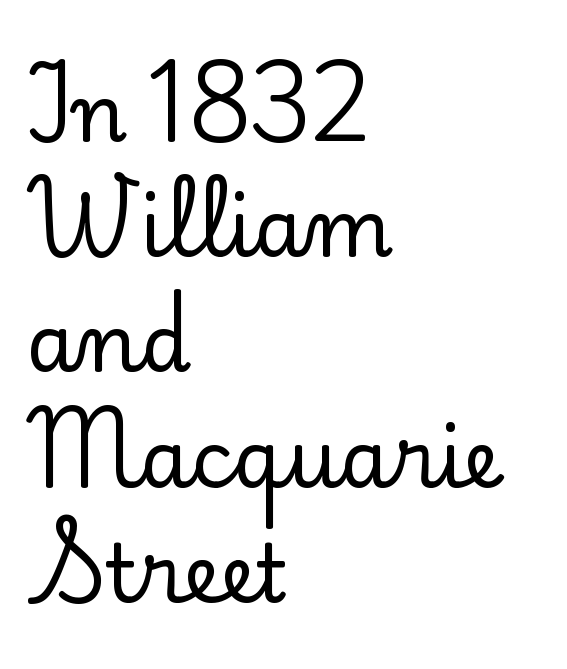
Every character sits straight up, as roman type does. Rule under the text: the space is simply empty. Check where the strokes stop: tiny serifs finish them off. The block of text has a typical density, with ordinary space between rows.
